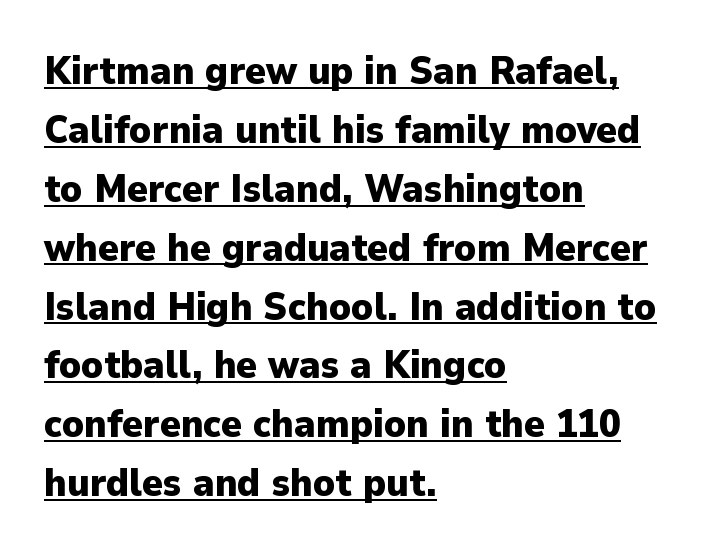
The image shows 39 px heavy sans-serif type, upright; set left-aligned, normal line spacing (1.51x), normal letter spacing, underlined; low stroke contrast and a medium x-height.
